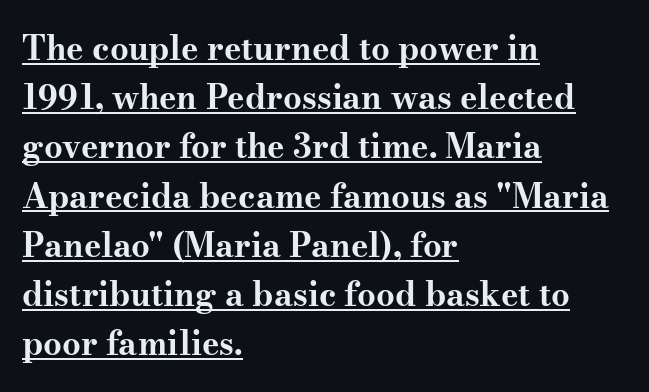
The image shows 33 px bold, wide serif type, upright; set left-aligned, normal line spacing (1.49x), normal letter spacing, underlined; medium stroke contrast and a small x-height.
